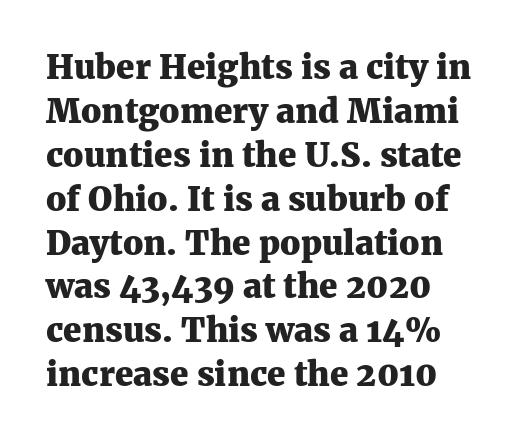
{"serif": "yes", "italic": "no", "bold": "yes", "weight": "heavy", "width": "normal", "stroke_contrast": "medium", "x_height": "medium", "monospaced": "no", "underline": "no", "align": "left", "line_spacing": "normal", "line_spacing_ratio": 1.33, "letter_spacing": "normal", "letter_spacing_em": 0.0, "glyph_px": 33}
